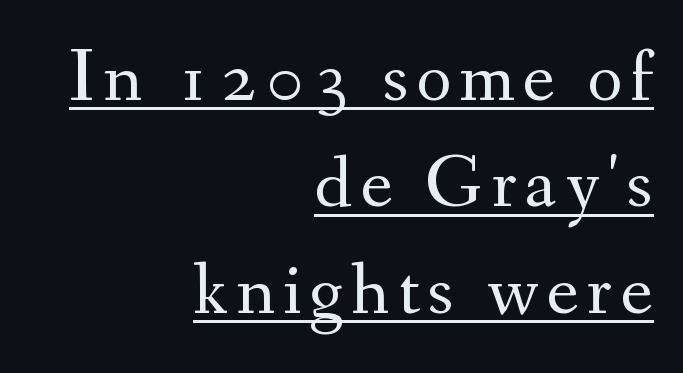
Q: Is the text bold? A: No.
Q: Is the text italic (slanted)? A: No, it is upright.
Q: Is the typeface a serif or a sans-serif typeface? A: Serif.
Q: Is the text underlined? A: Yes.
Q: How is the paragraph aligned? A: Right-aligned.
Q: Is the spacing between lines tight, normal or loose? A: Normal.
Q: Width (condensed, normal, or wide)? A: Normal.
Q: Stroke contrast? A: Medium.
Q: x-height? A: Small.
Q: Monospaced? A: No.
